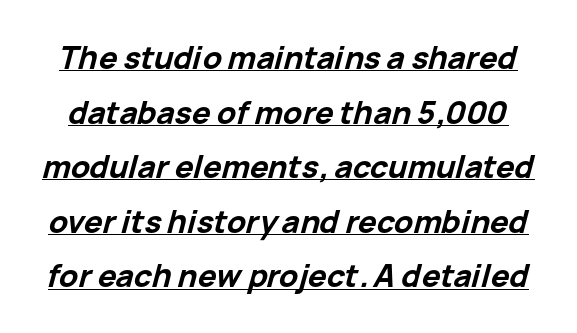
Q: Is the text bold? A: Yes.
Q: Is the text italic (slanted)? A: Yes, it leans right by about 15 degrees.
Q: Is the text underlined? A: Yes.
Q: Is the spacing between letters normal or unusually wide? A: Normal.
Q: Width (condensed, normal, or wide)? A: Normal.
Q: Stroke contrast? A: Low.
Q: x-height? A: Medium.
Q: Monospaced? A: No.
